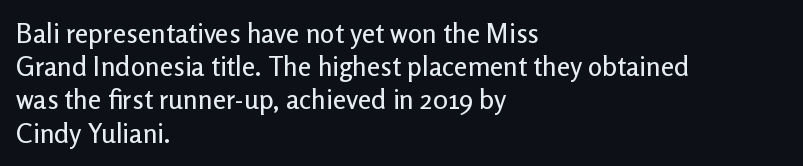
The image shows 27 px text type, upright; set left-aligned, line spacing 1.23x, normal letter spacing, not underlined.
